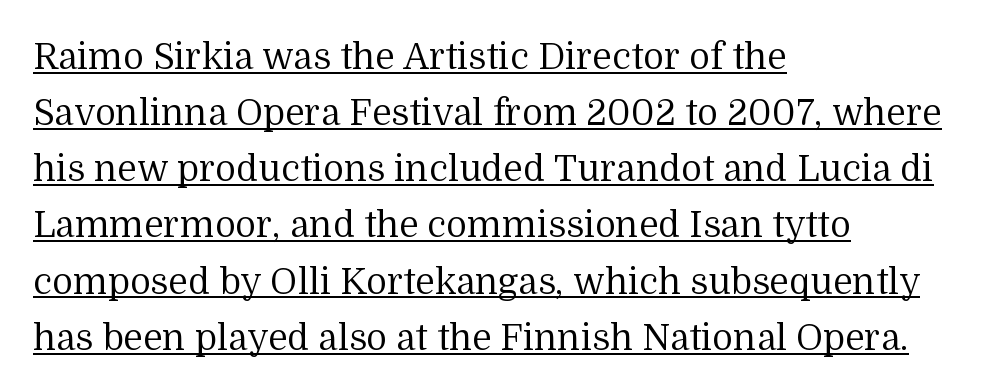
{"serif": "yes", "italic": "no", "bold": "no", "weight": "regular", "width": "normal", "stroke_contrast": "medium", "x_height": "medium", "monospaced": "no", "underline": "yes", "align": "left", "line_spacing": "normal", "line_spacing_ratio": 1.56, "letter_spacing": "normal", "letter_spacing_em": 0.0, "glyph_px": 36}
